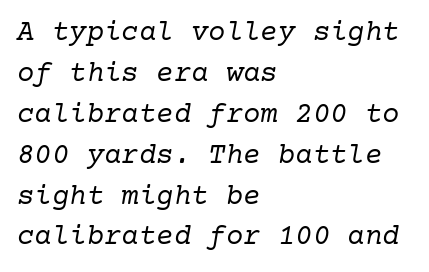
Italic? Definitely — the glyphs are oblique. The typeface has the unassuming heft of standard copy or less. The setting favours the left margin, as ordinary paragraphs usually do. Honestly, the row spacing looks completely unremarkable. This sample uses a serif face.
